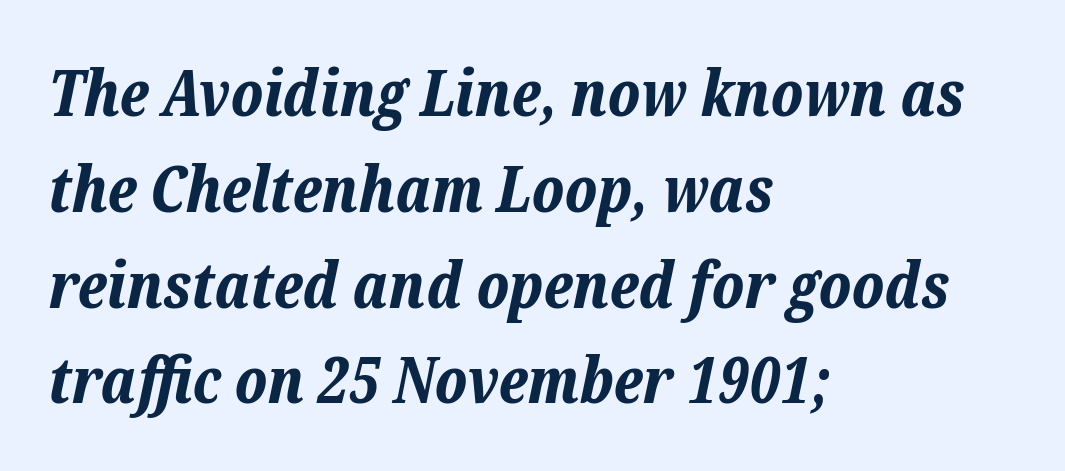
Q: Is the text bold? A: Yes.
Q: Is the text italic (slanted)? A: Yes, it leans right by about 12 degrees.
Q: Is the text underlined? A: No.
Q: How is the paragraph aligned? A: Left-aligned.
Q: Is the spacing between letters normal or unusually wide? A: Normal.
Q: Is the spacing between lines tight, normal or loose? A: Normal.
Q: Width (condensed, normal, or wide)? A: Normal.
Q: Stroke contrast? A: Low.
Q: x-height? A: Medium.
Q: Monospaced? A: No.
